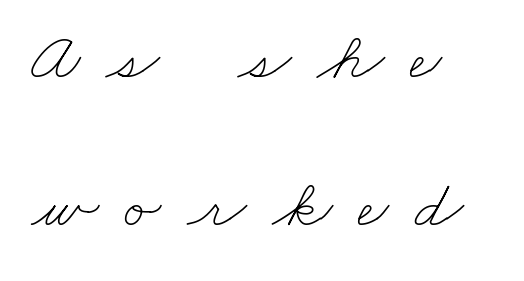
Unmarked baselines from the first word to the last. This sample has the flowing, uneven cadence of proportional lettering. Spacing between characters has been opened up far beyond the box default. Heft: none added — not bold. Is there much room between lines? Yes — plenty of vertical air separates them. The rendering anchors every line to the left-hand side.
